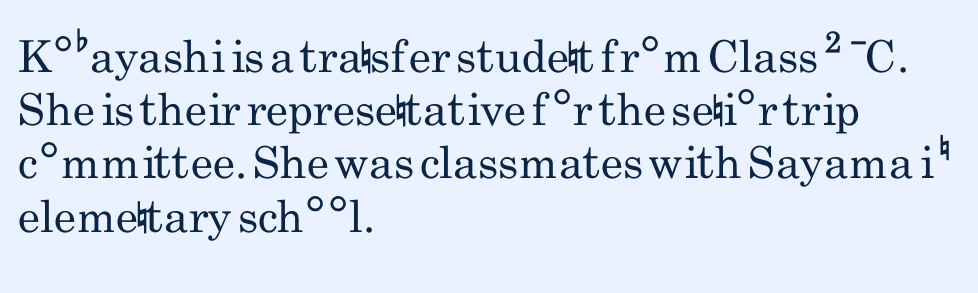
The image shows 44 px regular-weight, condensed sans-serif type, upright; set left-aligned, line spacing 1.21x, normal letter spacing, not underlined; low stroke contrast and a small x-height.
